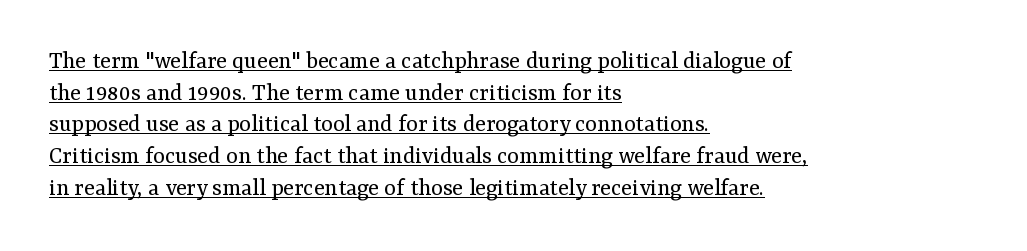
The axis of the letterforms is exactly vertical. A student would call this left alignment; a typographer would say flush left, rag right. Think standard paragraph weight, or any step lighter than that. The passage shown is underscored from start to finish. Default kerning and tracking; the words read as compact shapes.
